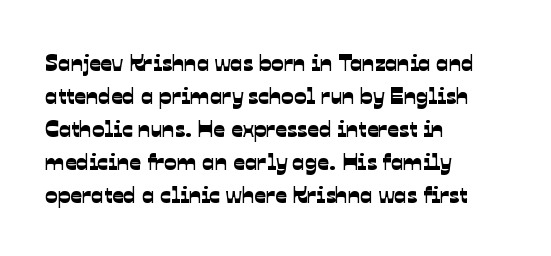
The image shows 23 px text type; set left-aligned, normal line spacing (1.44x), normal letter spacing, not underlined.
